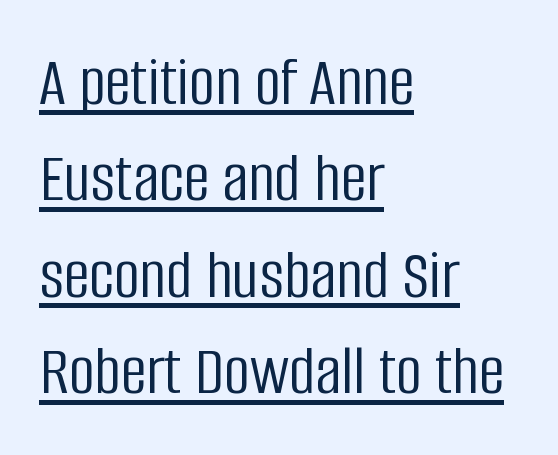
Q: Is the text bold? A: No.
Q: Is the text italic (slanted)? A: No, it is upright.
Q: Is the typeface a serif or a sans-serif typeface? A: Sans-serif.
Q: Is the text underlined? A: Yes.
Q: How is the paragraph aligned? A: Left-aligned.
Q: Is the spacing between letters normal or unusually wide? A: Normal.
Q: Is the spacing between lines tight, normal or loose? A: Normal.
Q: Width (condensed, normal, or wide)? A: Condensed.
Q: Stroke contrast? A: Low.
Q: x-height? A: Large.
Q: Monospaced? A: No.
